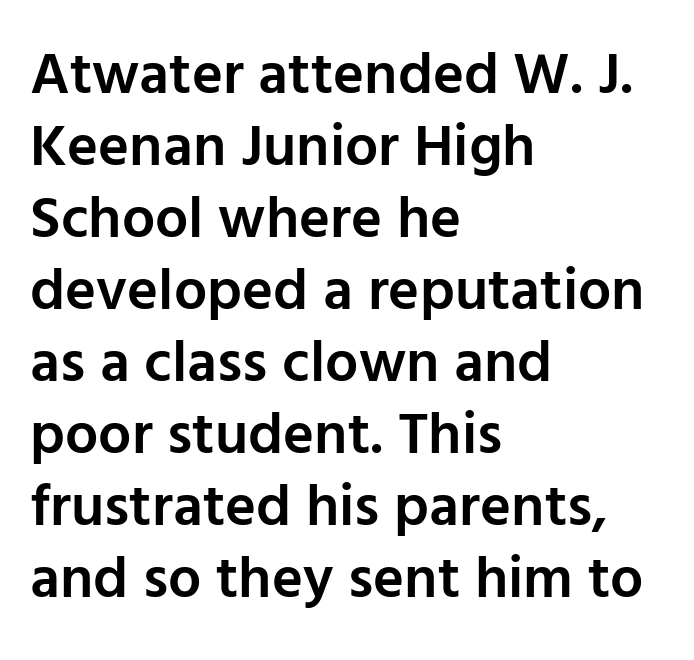
No extra tracking has been applied to these lines. Casual observation: everything's shoved over to the left. Type style note: lacks serifs. As a designer I'd log this as weight 600, semibold. These lines are rendered in a variable-pitch font. The font's upright variant was chosen for this text.
